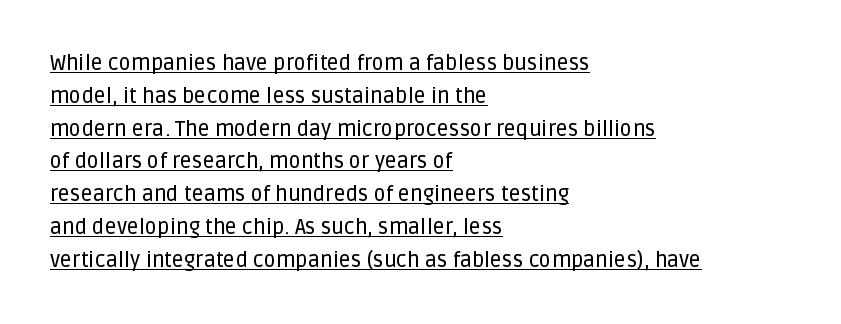
Alignment: flush left. A rule runs beneath these lines of type. Designer's note — italics off, roman on. The letters sit at their default tracking, neither squeezed nor spread. The rows are spaced the way most documents space them.
